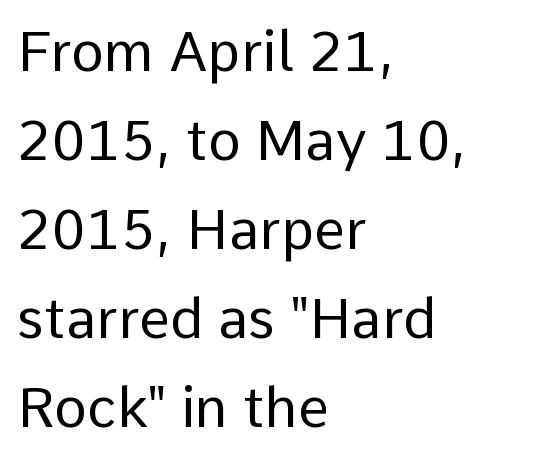
The image shows 56 px regular-weight sans-serif type, upright; set left-aligned, normal line spacing (1.59x), normal letter spacing, not underlined; low stroke contrast and a medium x-height.
